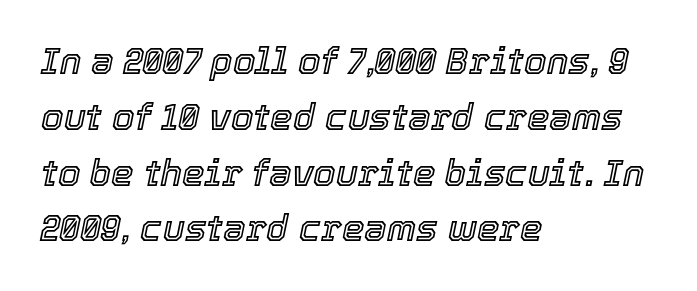
One glance says typical: line gaps are just what's usual. Line starts are locked; line ends wander. The letters advance in unequal steps, a hallmark of proportional type. The rendering keeps characters at their native spacing. This sample uses an oblique cut, with every glyph tilted off the vertical. Each row of text sits above clean, open space.
